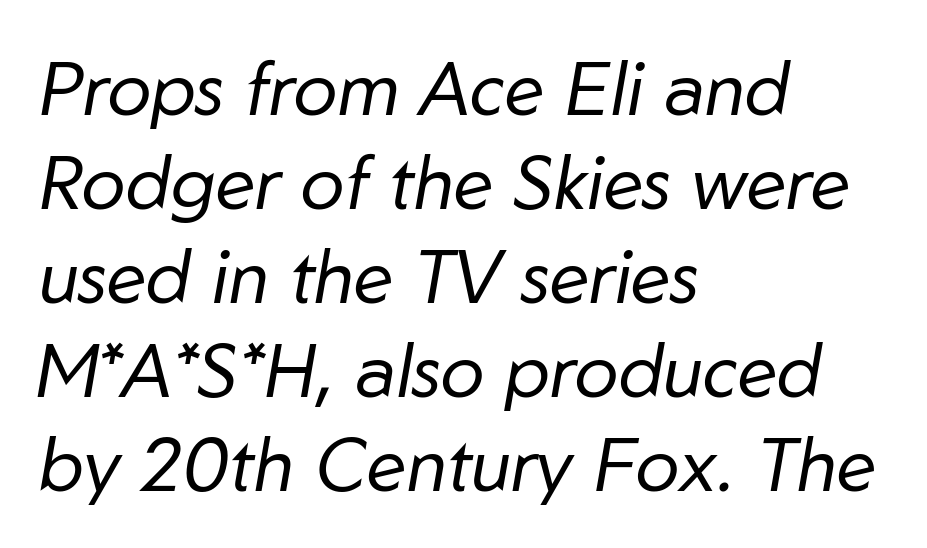
Q: Is the text bold? A: No.
Q: Is the text italic (slanted)? A: Yes, it leans right by about 10 degrees.
Q: Is the text underlined? A: No.
Q: How is the paragraph aligned? A: Left-aligned.
Q: Is the spacing between letters normal or unusually wide? A: Normal.
Q: Is the spacing between lines tight, normal or loose? A: Normal.
Q: Width (condensed, normal, or wide)? A: Normal.
Q: Stroke contrast? A: Low.
Q: x-height? A: Medium.
Q: Monospaced? A: No.
